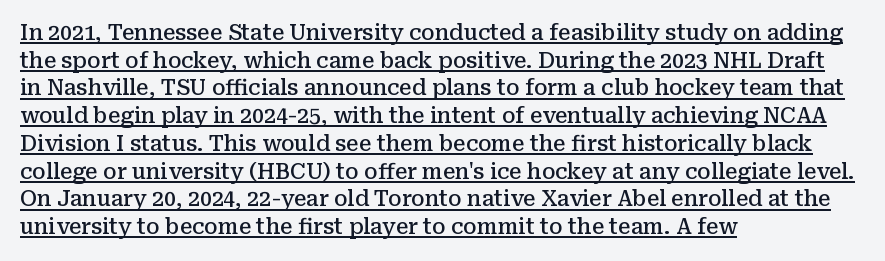
The image shows 21 px text type, upright; set left-aligned, normal line spacing (1.32x), normal letter spacing, underlined.
